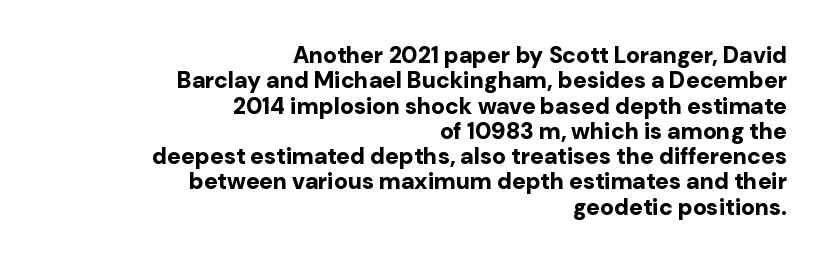
Line spacing here is tight. You'd pick this weight for a headline — it's a proper bold. Every row of glyphs terminates at an identical x-position on the right. The letters sit at their default tracking, neither squeezed nor spread. The zone under the glyphs is completely vacant.
